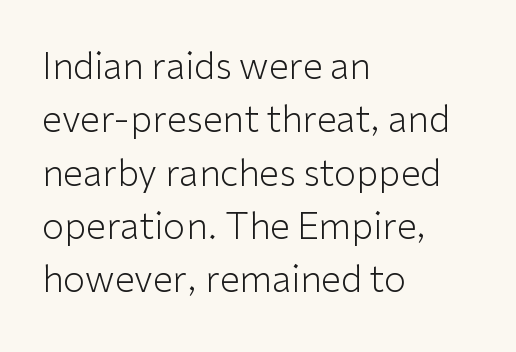
The image shows 36 px light sans-serif type, upright; set left-aligned, normal line spacing (1.48x), normal letter spacing, not underlined; low stroke contrast and a medium x-height.
